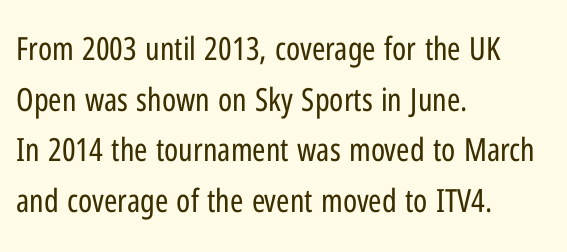
Teacher's note: observe the even left margin — that is flush-left alignment. The face used here is a sans, in the tradition of grotesques and geometrics. Bold? No — there's no thickening of the strokes. The letters stand straight up with perfectly vertical stems. In terms of letterspacing, this is plain default setting. Regarding leading, the lines here are spaced in the standard way.
